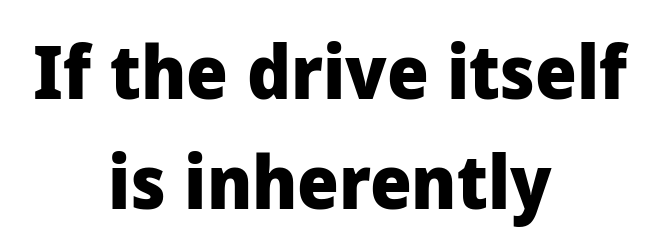
Students, this is bold: see how much ink each stroke carries. These lines are composed in type without serifs. Short and long lines alike share a common midpoint. The zone under the glyphs is completely vacant.
